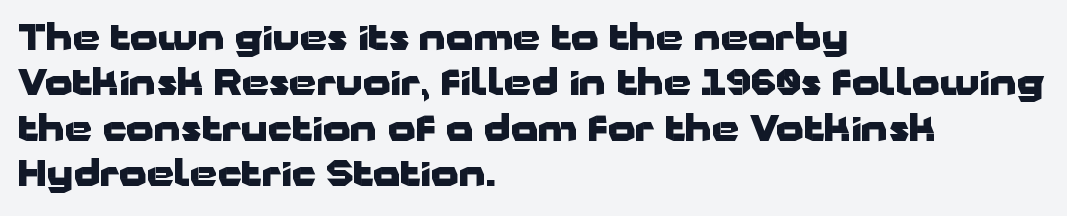
Nope, not italic — everything's standing straight. Short note: letters normally spaced. Note: no serifs on the glyphs. Varying glyph widths throughout — classic text-font behaviour.
